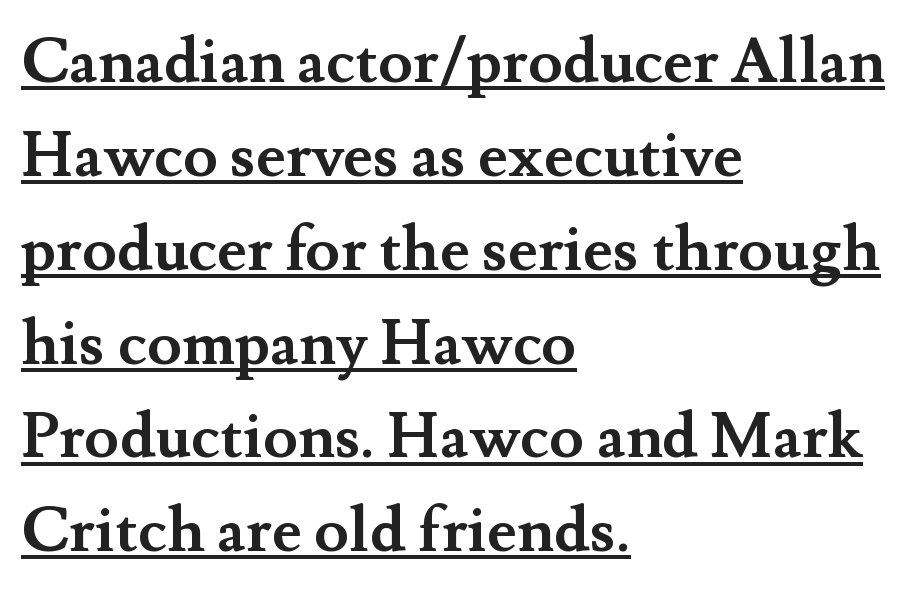
Q: Is the text bold? A: Yes.
Q: Is the text italic (slanted)? A: No, it is upright.
Q: Is the typeface a serif or a sans-serif typeface? A: Serif.
Q: Is the text underlined? A: Yes.
Q: How is the paragraph aligned? A: Left-aligned.
Q: Is the spacing between letters normal or unusually wide? A: Normal.
Q: Is the spacing between lines tight, normal or loose? A: Normal.
Q: Width (condensed, normal, or wide)? A: Normal.
Q: Stroke contrast? A: Medium.
Q: x-height? A: Small.
Q: Monospaced? A: No.
